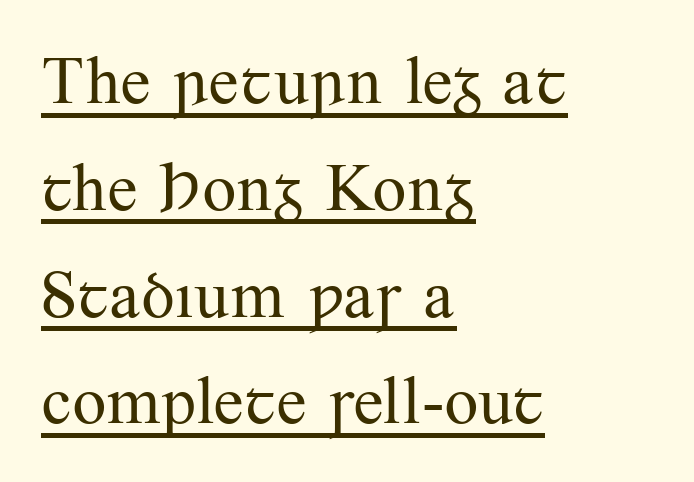
Q: Is the text bold? A: No.
Q: Is the text italic (slanted)? A: No, it is upright.
Q: Is the typeface a serif or a sans-serif typeface? A: Serif.
Q: Is the text underlined? A: Yes.
Q: How is the paragraph aligned? A: Left-aligned.
Q: Is the spacing between letters normal or unusually wide? A: Normal.
Q: Is the spacing between lines tight, normal or loose? A: Normal.
Q: Width (condensed, normal, or wide)? A: Normal.
Q: Stroke contrast? A: Medium.
Q: x-height? A: Small.
Q: Monospaced? A: No.
